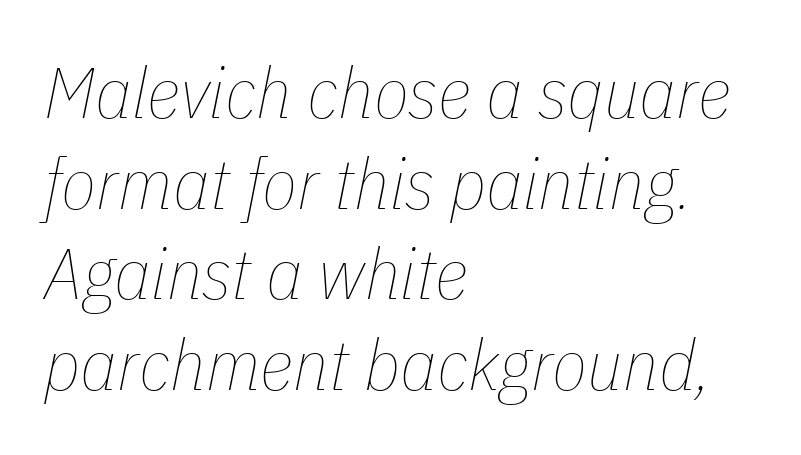
{"italic": "yes", "lean": "right", "slant_degrees": 11, "bold": "no", "weight": "thin", "width": "condensed", "stroke_contrast": "low", "x_height": "medium", "monospaced": "no", "underline": "no", "align": "left", "line_spacing": "normal", "line_spacing_ratio": 1.26, "letter_spacing": "normal", "letter_spacing_em": 0.0, "glyph_px": 72}
